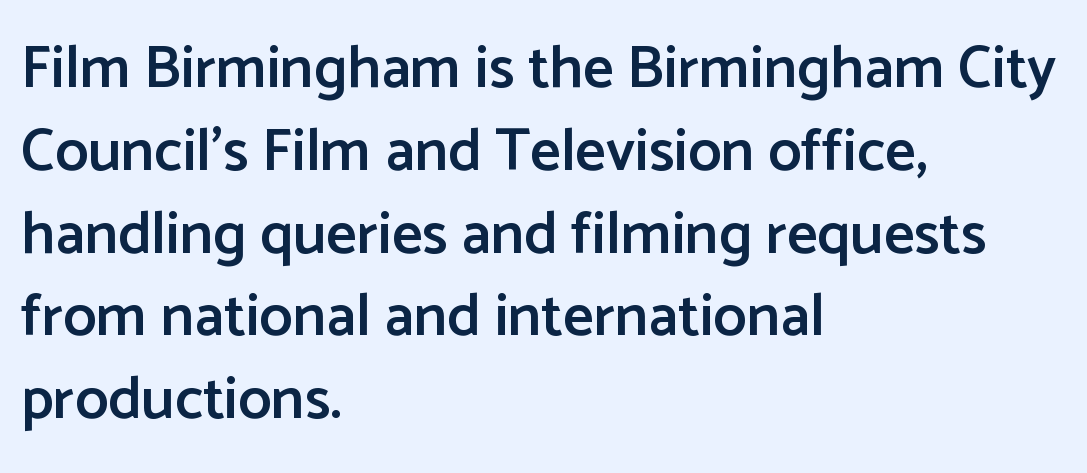
The image shows 60 px semibold sans-serif type, upright; set left-aligned, normal line spacing (1.38x), normal letter spacing, not underlined; low stroke contrast and a medium x-height.
